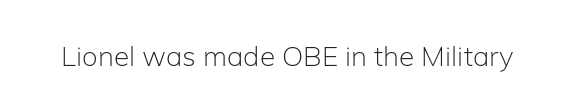
The image shows 28 px light sans-serif type, upright; set normal letter spacing, not underlined; low stroke contrast and a medium x-height.
